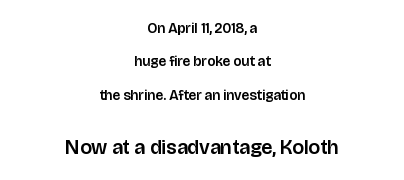
Q: Is the text italic (slanted)? A: No, it is upright.
Q: Is the text underlined? A: No.
Q: How is the paragraph aligned? A: Centered.
Q: Is the spacing between letters normal or unusually wide? A: Normal.
Q: Is the spacing between lines tight, normal or loose? A: Loose.
Q: Which block of text is set in a larger size, the first (top) or the second (bottom)? A: The second (bottom) one.
